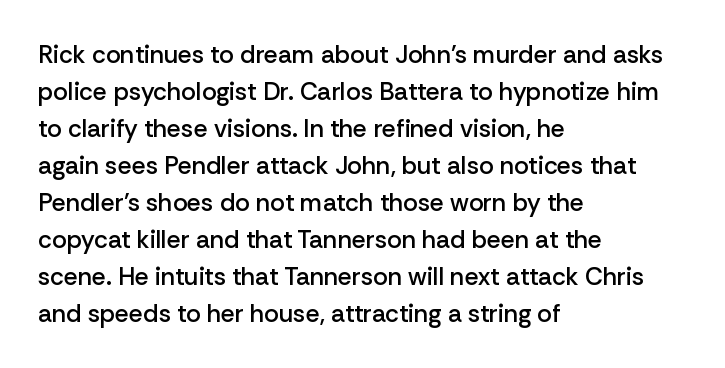
{"italic": "no", "bold": "semi", "underline": "no", "align": "left", "line_spacing": "normal", "line_spacing_ratio": 1.48, "letter_spacing": "normal", "letter_spacing_em": 0.0, "glyph_px": 25}
